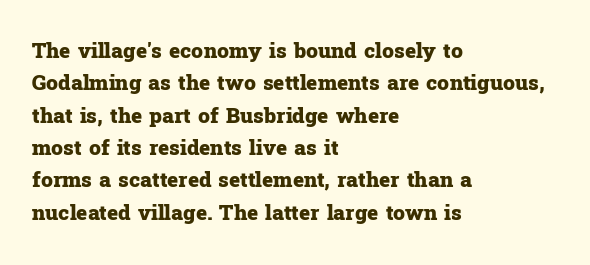
The image shows 21 px bold type, upright; set left-aligned, normal line spacing (1.54x), normal letter spacing, not underlined.
